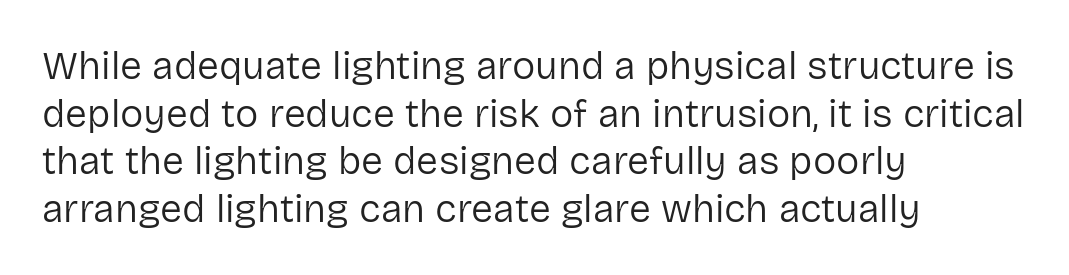
The image shows 39 px regular-weight sans-serif type, upright; set left-aligned, line spacing 1.22x, normal letter spacing, not underlined; low stroke contrast and a medium x-height.
